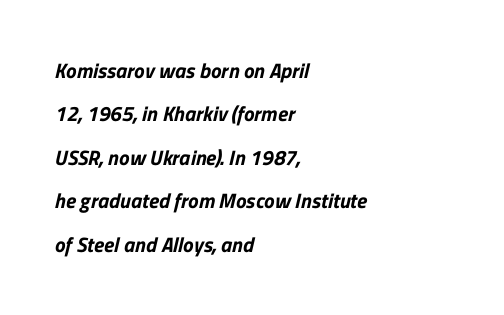
The image shows 21 px text type; set left-aligned, loose line spacing (2.07x), normal letter spacing, not underlined.
